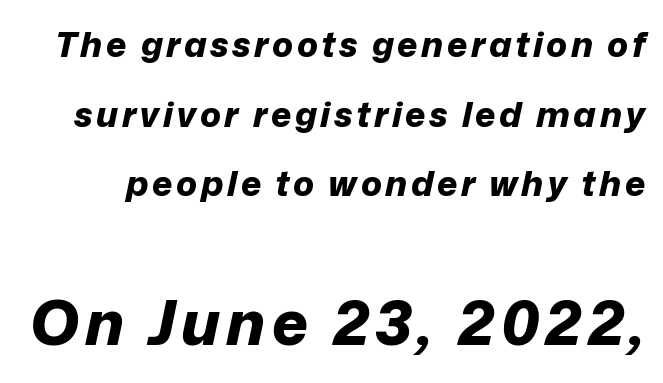
The image shows 62 px bold type, italic (leaning right); set loose line spacing (1.99x), not underlined; the second (bottom) block is 1.77x larger; low stroke contrast and a medium x-height.
